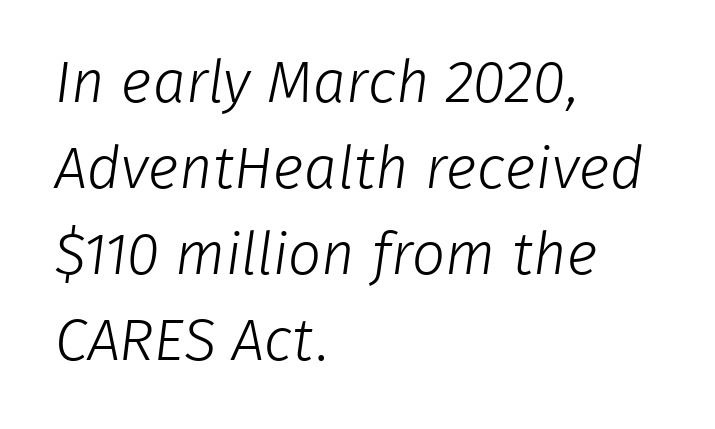
The image shows 59 px light sans-serif type; set left-aligned, normal line spacing (1.46x), normal letter spacing, not underlined; low stroke contrast and a medium x-height.
